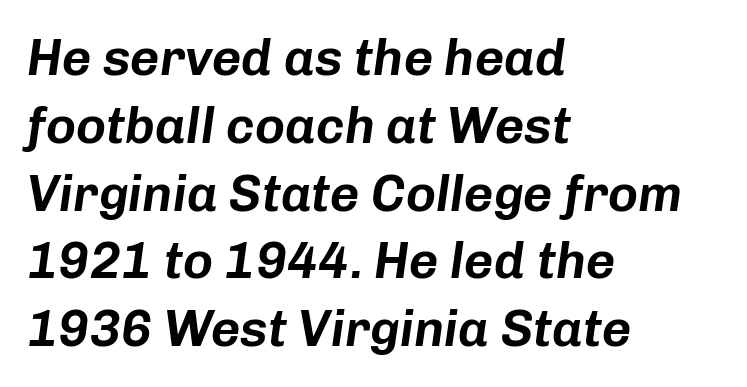
The line-height multiplier appears to be the usual default. No word sits above an underline. Caption: standard tracking, unaltered. The rendering applies a slant to the glyphs. If you drew a ruler down the left edge, every line would touch it.
